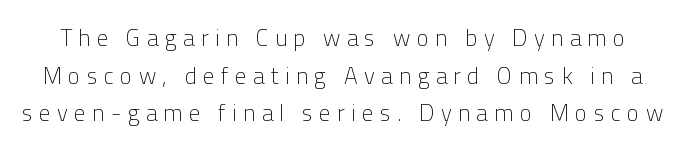
{"italic": "no", "bold": "no", "underline": "no", "line_spacing": "normal", "line_spacing_ratio": 1.64, "letter_spacing": "wide", "letter_spacing_em": 0.28, "glyph_px": 23}
